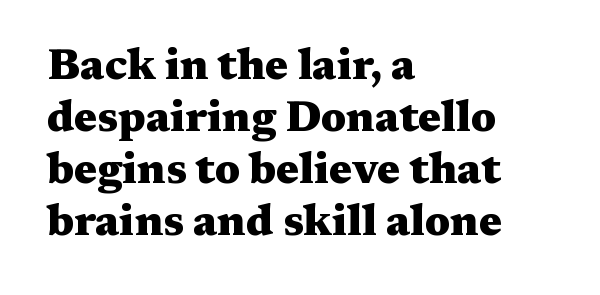
Q: Is the text bold? A: Yes.
Q: Is the text italic (slanted)? A: No, it is upright.
Q: Is the typeface a serif or a sans-serif typeface? A: Serif.
Q: Is the text underlined? A: No.
Q: How is the paragraph aligned? A: Left-aligned.
Q: Is the spacing between letters normal or unusually wide? A: Normal.
Q: Width (condensed, normal, or wide)? A: Wide.
Q: Stroke contrast? A: Medium.
Q: x-height? A: Medium.
Q: Monospaced? A: No.
